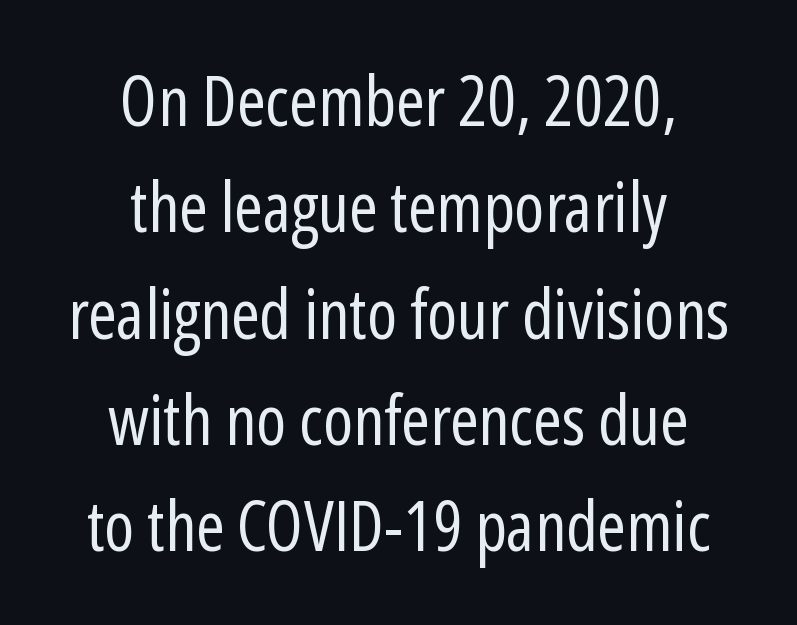
The image shows 69 px regular-weight, condensed sans-serif type, upright; set centered, normal line spacing (1.54x), normal letter spacing, not underlined; low stroke contrast and a medium x-height.
